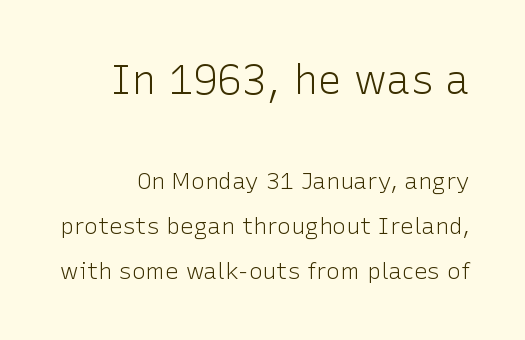
The image shows 41 px light sans-serif type, upright; set loose line spacing (1.94x), normal letter spacing, not underlined; the first (top) block is 1.78x larger; low stroke contrast and a medium x-height.
